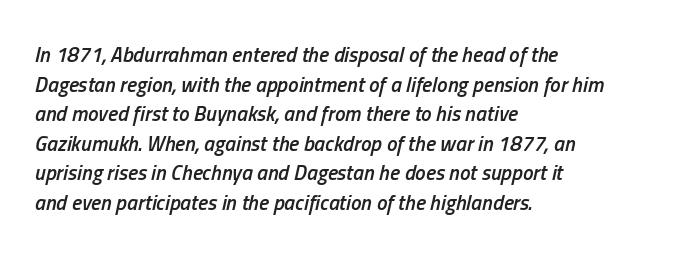
The image shows 21 px text type, italic (leaning right); set left-aligned, normal line spacing (1.41x), normal letter spacing, not underlined.
